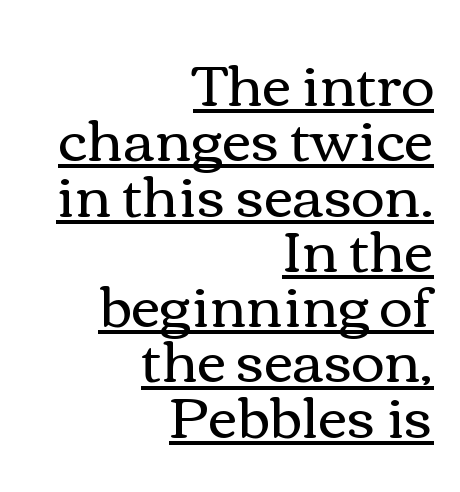
{"italic": "no", "bold": "no", "weight": "regular", "width": "wide", "x_height": "medium", "monospaced": "no", "underline": "yes", "align": "right", "line_spacing": "tight", "line_spacing_ratio": 0.97, "letter_spacing": "normal", "letter_spacing_em": 0.0, "glyph_px": 57}
